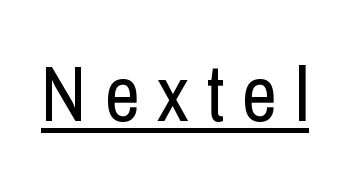
Check the space under the baseline: a stroke is drawn there. Serif or sans? Sans — the stroke terminals are bare. Posture: vertical. The passage shown is typed in a proportional face where columns would drift.
